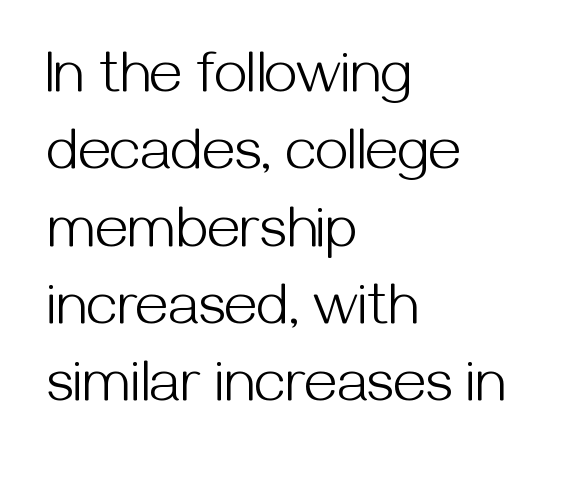
This sample keeps an unexceptional amount of space between lines. No heavy texture on the line: the type isn't bold. If you drew a line through each stem, it would be perfectly vertical. Spacing verdict: proportional, widths tailored to each character.
